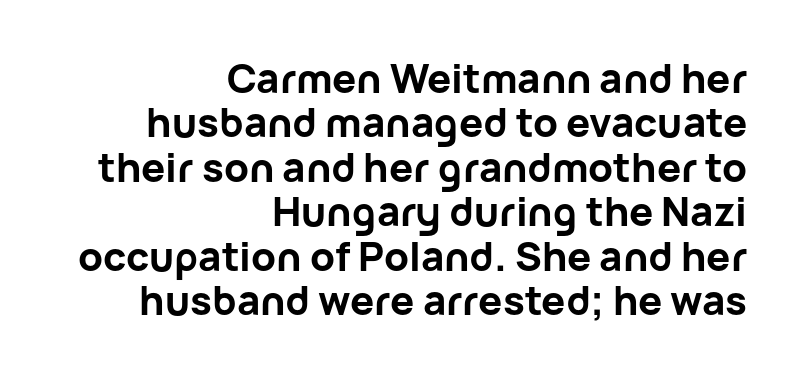
{"serif": "no", "italic": "no", "bold": "yes", "weight": "bold", "width": "normal", "stroke_contrast": "low", "x_height": "medium", "monospaced": "no", "underline": "no", "align": "right", "line_spacing": "tight", "line_spacing_ratio": 1.11, "letter_spacing": "normal", "letter_spacing_em": 0.0, "glyph_px": 40}
